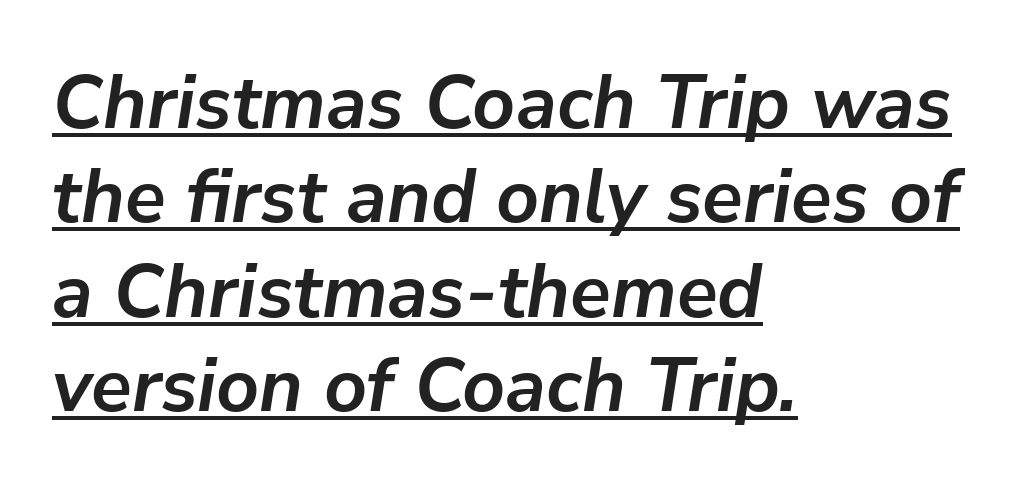
Each letter keeps its own natural width here, so spacing adapts to shape. An italicized treatment has been applied to the whole sample. In terms of leading, this rendering sits right in the middle. Its strokes are broad and dark, the hallmark of bold type.
